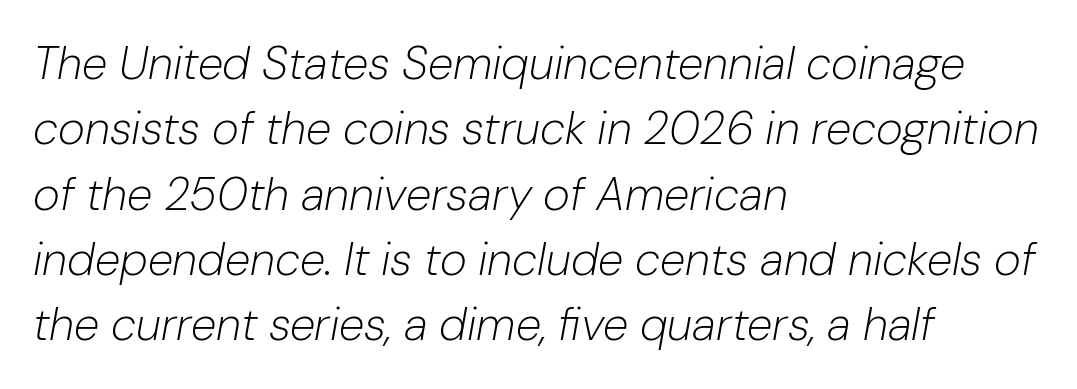
The image shows 46 px light type, italic (leaning right); set left-aligned, normal line spacing (1.42x), normal letter spacing, not underlined; low stroke contrast and a medium x-height.
